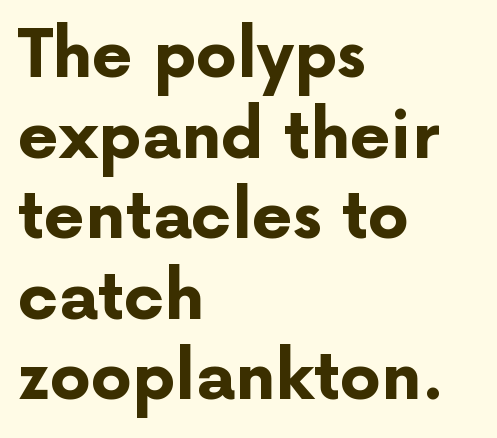
Posture: straight, roman, zero tilt. Clear beneath every line of the passage. Serifs: no, the terminals of the letterforms are clean. The gaps between neighbouring characters are ordinary and unremarkable. Do the characters align in a grid? No, the font is proportional.
